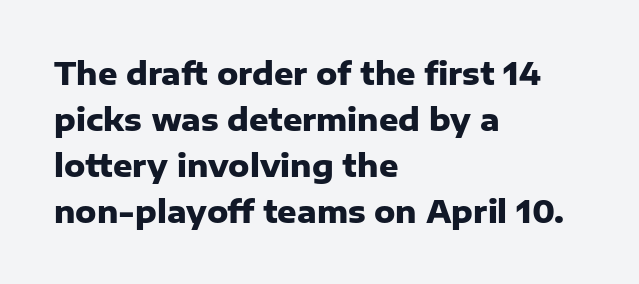
The image shows 30 px heavy sans-serif type, upright; set left-aligned, normal line spacing (1.53x), normal letter spacing, not underlined; low stroke contrast and a medium x-height.
